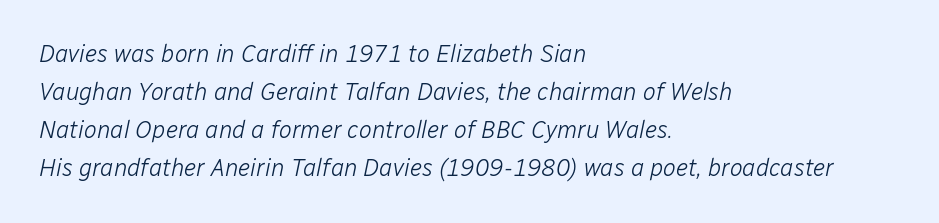
These lines are set flush left with a ragged right edge. The baseline area is clear. The line-height multiplier appears to be the usual default. The specimen reads as italic at a glance. No heavy texture on the line: the type isn't bold.
